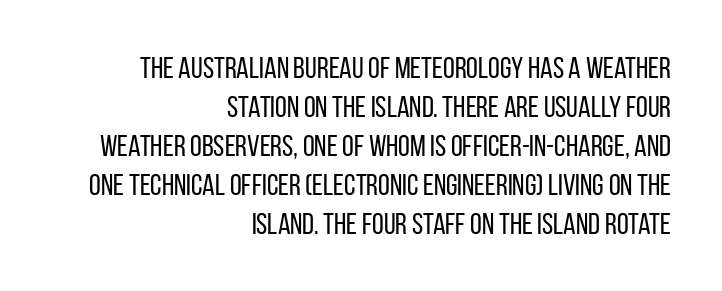
The image shows 30 px regular-weight, condensed sans-serif type, upright; set right-aligned, normal line spacing (1.3x), normal letter spacing, not underlined; low stroke contrast and a large x-height.
